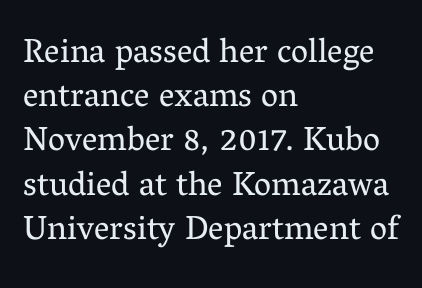
Visually the block forms a straight wall on the left and a jagged coastline on the right. The rendering uses natural spacing where letterforms have individual widths. Regular leading. Posture: straight, roman, zero tilt. A quiet, ordinary-to-light weight characterises the typeface.
